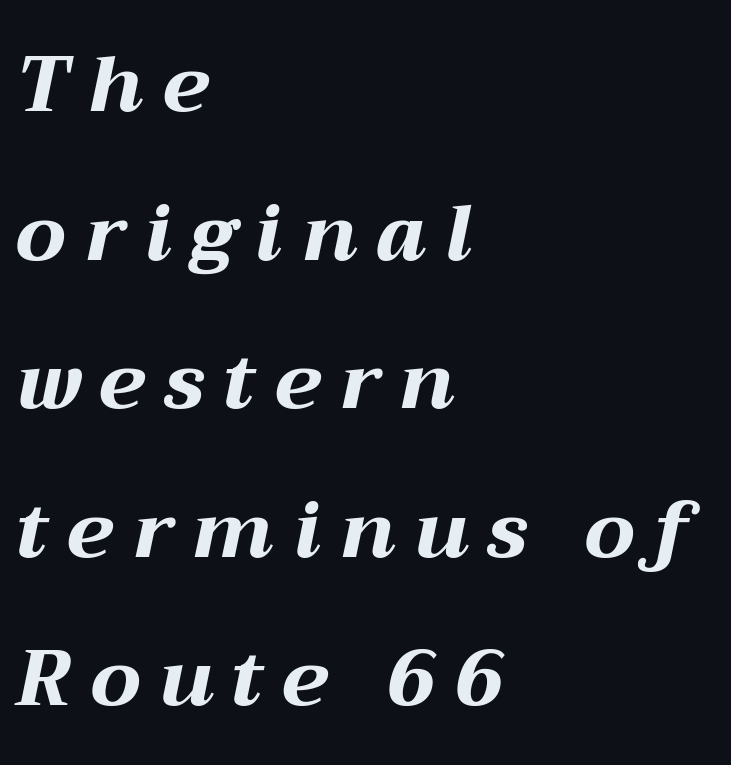
Q: Is the text bold? A: Yes.
Q: Is the text italic (slanted)? A: Yes, it leans right by about 12 degrees.
Q: Is the text underlined? A: No.
Q: How is the paragraph aligned? A: Left-aligned.
Q: Is the spacing between letters normal or unusually wide? A: Unusually wide.
Q: Width (condensed, normal, or wide)? A: Wide.
Q: Stroke contrast? A: Medium.
Q: x-height? A: Medium.
Q: Monospaced? A: No.
